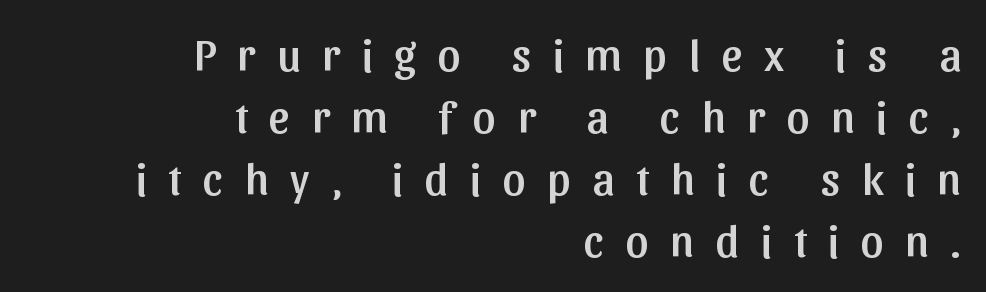
{"serif": "no", "italic": "no", "width": "normal", "stroke_contrast": "low", "x_height": "medium", "monospaced": "no", "underline": "no", "align": "right", "line_spacing": "normal", "line_spacing_ratio": 1.38, "letter_spacing": "wide", "letter_spacing_em": 0.48, "glyph_px": 45}
